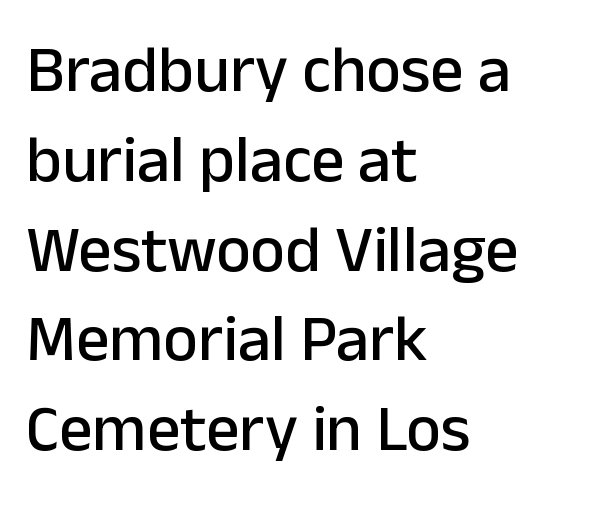
Looks like regular typesetting: each glyph gets only the width it needs. Tracking here is standard; glyphs follow each other at the usual distance. Line spacing here is normal. Note: no serifs on the glyphs.
